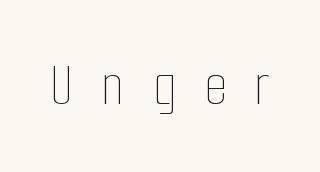
Underline: absent. The characters are drawn with everyday or finer stroke widths. Observe the wide spacing: letters keep a clear distance from each other. When letters stand straight like this, we call the style roman or upright. The letters advance in unequal steps, a hallmark of proportional type.
